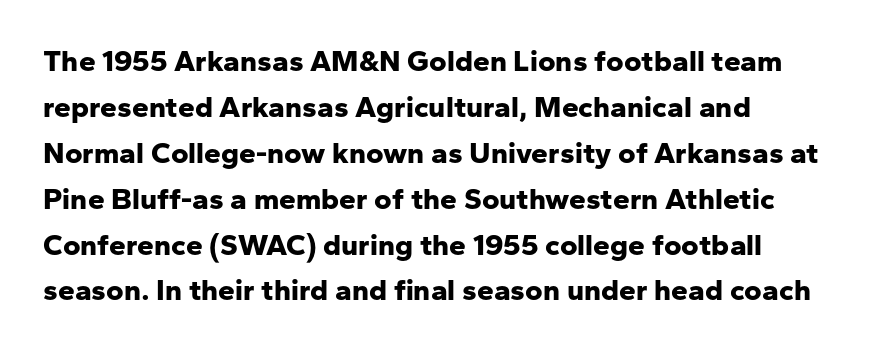
The rag falls on the right side of this text block. Italic: no, the glyphs are upright roman. This sample has the flowing, uneven cadence of proportional lettering. No feet cap the strokes, marking this as sans-serif type.
